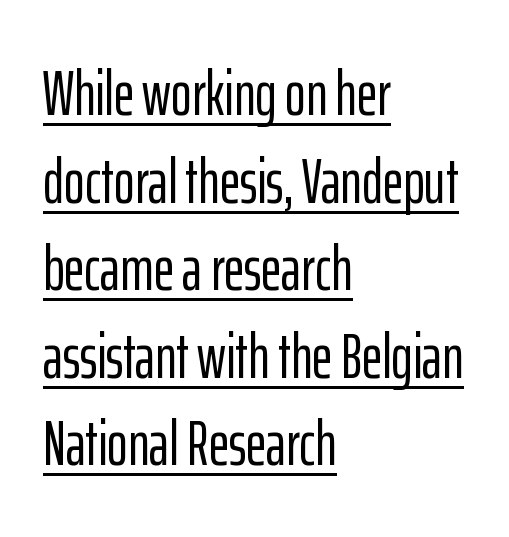
{"serif": "no", "italic": "no", "width": "condensed", "stroke_contrast": "low", "x_height": "medium", "monospaced": "no", "underline": "yes", "align": "left", "line_spacing": "normal", "line_spacing_ratio": 1.39, "letter_spacing": "normal", "letter_spacing_em": 0.0, "glyph_px": 63}
